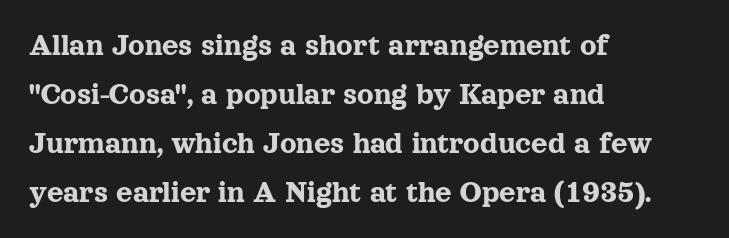
{"serif": "yes", "italic": "no", "width": "normal", "x_height": "medium", "monospaced": "no", "underline": "no", "align": "left", "line_spacing": "normal", "line_spacing_ratio": 1.53, "letter_spacing": "normal", "letter_spacing_em": 0.0, "glyph_px": 32}
